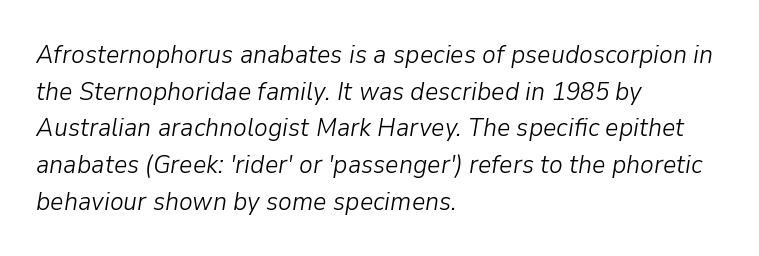
Notice how descenders clear the ascenders below comfortably — that's standard leading. The lettering tilts uniformly, giving the passage an italic look. Is the stroke heavy? The answer is a plain regular-or-lighter. Plain, unruled lines of type. How are the letters spaced? Ordinarily, with no added tracking. Teacher's note: observe the even left margin — that is flush-left alignment.
